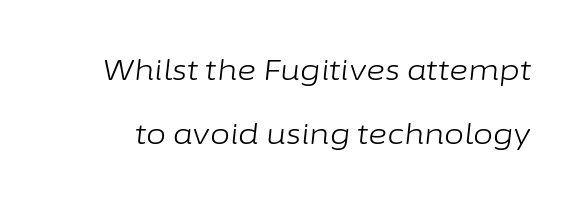
Q: Is the text bold? A: No.
Q: Is the text italic (slanted)? A: Yes, it leans right by about 6 degrees.
Q: Is the text underlined? A: No.
Q: Is the spacing between letters normal or unusually wide? A: Normal.
Q: Is the spacing between lines tight, normal or loose? A: Loose.
Q: Width (condensed, normal, or wide)? A: Normal.
Q: Stroke contrast? A: Low.
Q: x-height? A: Medium.
Q: Monospaced? A: No.
